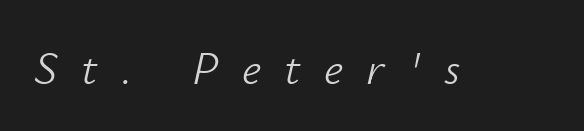
Q: Is the text bold? A: No.
Q: Is the text italic (slanted)? A: Yes, it leans right by about 12 degrees.
Q: Is the text underlined? A: No.
Q: Is the spacing between letters normal or unusually wide? A: Unusually wide.
Q: Width (condensed, normal, or wide)? A: Normal.
Q: Stroke contrast? A: Low.
Q: x-height? A: Small.
Q: Monospaced? A: No.
